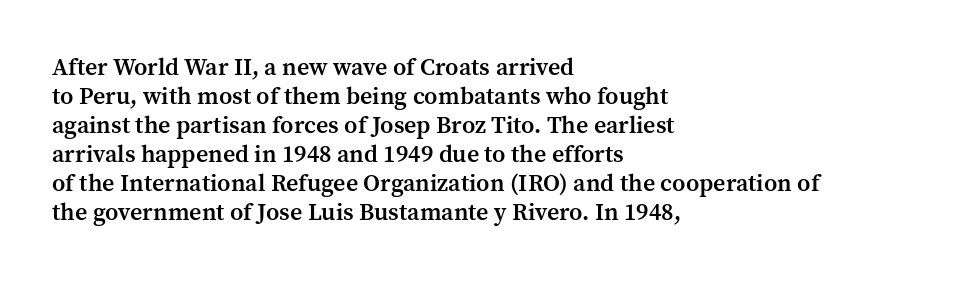
{"italic": "no", "bold": "semi", "underline": "no", "align": "left", "line_spacing_ratio": 1.21, "letter_spacing": "normal", "letter_spacing_em": 0.0, "glyph_px": 24}
